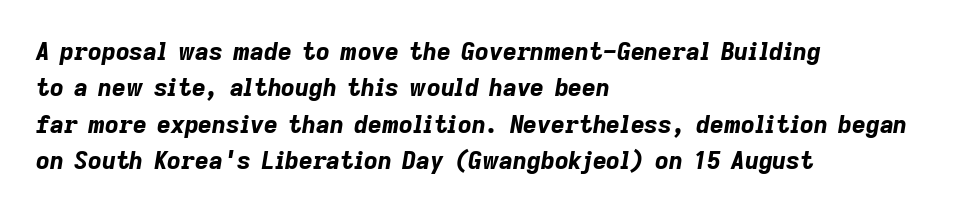
Q: Is the text bold? A: Yes.
Q: Is the text italic (slanted)? A: Yes, it leans right by about 9 degrees.
Q: Is the text underlined? A: No.
Q: How is the paragraph aligned? A: Left-aligned.
Q: Is the spacing between letters normal or unusually wide? A: Normal.
Q: Is the spacing between lines tight, normal or loose? A: Normal.
